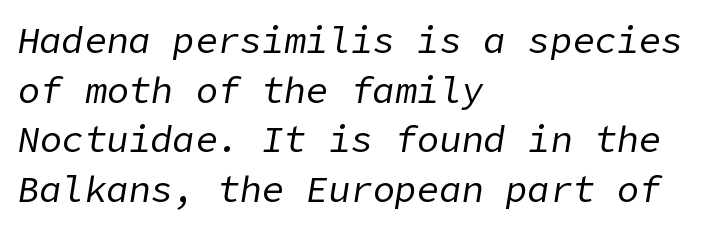
The image shows 37 px regular-weight type, italic (leaning right); set left-aligned, normal line spacing (1.34x), normal letter spacing, not underlined; low stroke contrast and a medium x-height.
